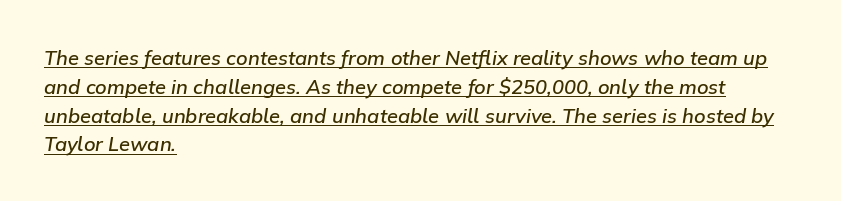
{"italic": "yes", "lean": "right", "slant_degrees": 9, "bold": "semi", "underline": "yes", "align": "left", "line_spacing": "normal", "line_spacing_ratio": 1.44, "letter_spacing": "normal", "letter_spacing_em": 0.0, "glyph_px": 20}
